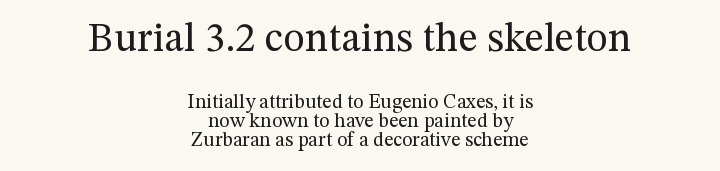
The image shows 41 px regular-weight serif type, upright; set centered, tight line spacing (0.97x), normal letter spacing, not underlined; the first (top) block is 2.05x larger; medium stroke contrast and a medium x-height.
